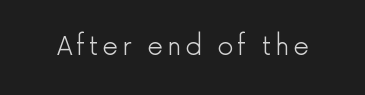
Q: Is the text bold? A: No.
Q: Is the text italic (slanted)? A: No, it is upright.
Q: Is the text underlined? A: No.
